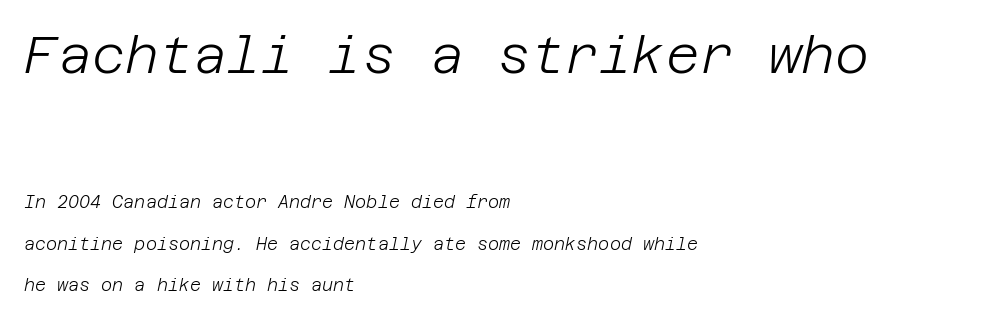
The image shows 52 px light type, italic (leaning right); set left-aligned, loose line spacing (2.44x), normal letter spacing, not underlined; the first (top) block is 3.06x larger; low stroke contrast and a large x-height.
